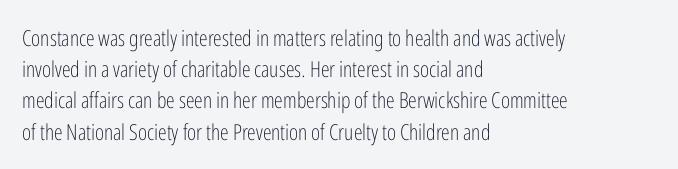
{"italic": "no", "bold": "no", "underline": "no", "align": "left", "line_spacing": "normal", "line_spacing_ratio": 1.42, "letter_spacing": "normal", "letter_spacing_em": 0.0, "glyph_px": 22}
